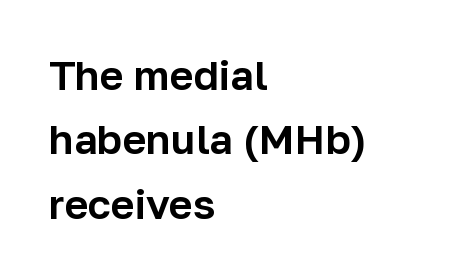
{"serif": "no", "italic": "no", "width": "normal", "stroke_contrast": "low", "x_height": "medium", "monospaced": "no", "underline": "no", "align": "left", "line_spacing": "normal", "line_spacing_ratio": 1.57, "letter_spacing": "normal", "letter_spacing_em": 0.0, "glyph_px": 41}
